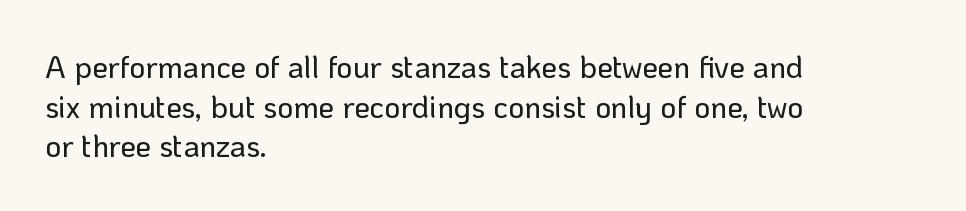
{"serif": "no", "italic": "no", "width": "normal", "stroke_contrast": "low", "x_height": "medium", "monospaced": "no", "underline": "no", "align": "left", "line_spacing": "normal", "line_spacing_ratio": 1.28, "letter_spacing": "normal", "letter_spacing_em": 0.0, "glyph_px": 31}
